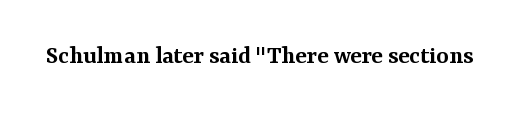
Ascenders rise straight up at ninety degrees. The typesetting leans somewhat heavy: a semibold. Observe the ordinary spacing: letters are neighbours, not strangers. Only glyphs here, with clear space below each row.
